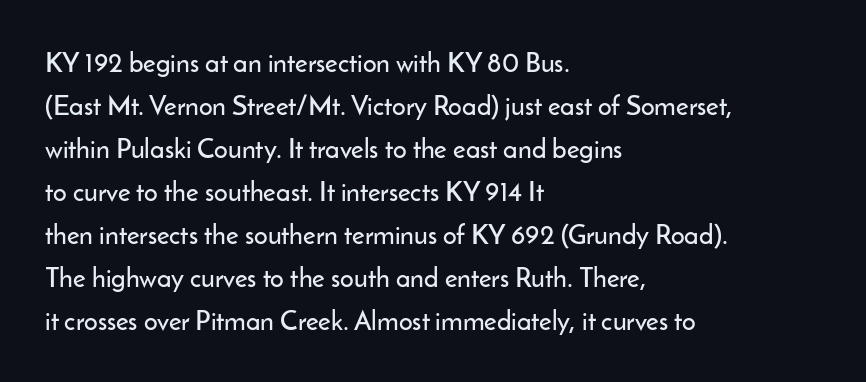
{"italic": "no", "underline": "no", "align": "left", "line_spacing": "normal", "line_spacing_ratio": 1.59, "letter_spacing": "normal", "letter_spacing_em": 0.0, "glyph_px": 27}
